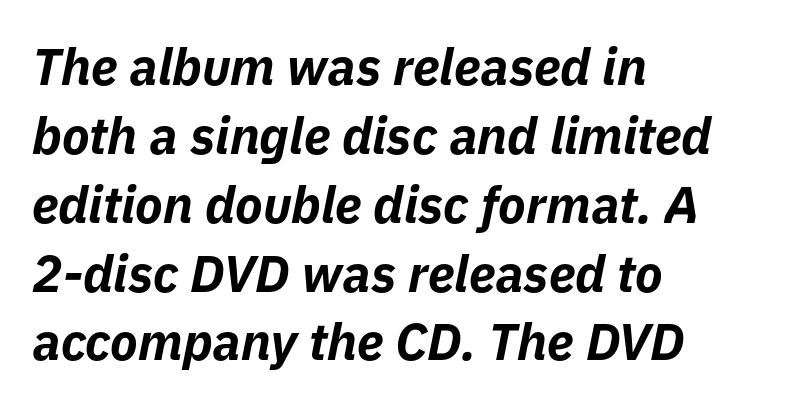
{"italic": "yes", "lean": "right", "slant_degrees": 11, "bold": "yes", "weight": "bold", "width": "normal", "stroke_contrast": "low", "x_height": "medium", "monospaced": "no", "underline": "no", "align": "left", "line_spacing": "normal", "line_spacing_ratio": 1.35, "letter_spacing": "normal", "letter_spacing_em": 0.0, "glyph_px": 51}
